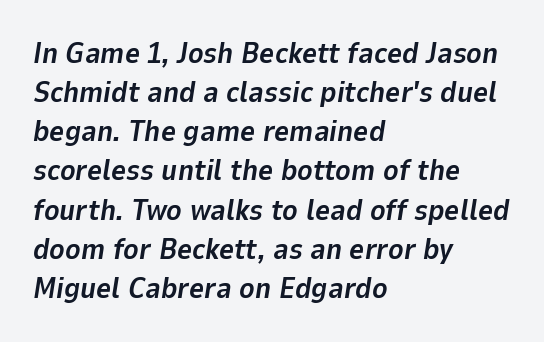
The image shows 29 px bold type, italic (leaning right); set left-aligned, normal line spacing (1.35x), normal letter spacing, not underlined; low stroke contrast and a medium x-height.
